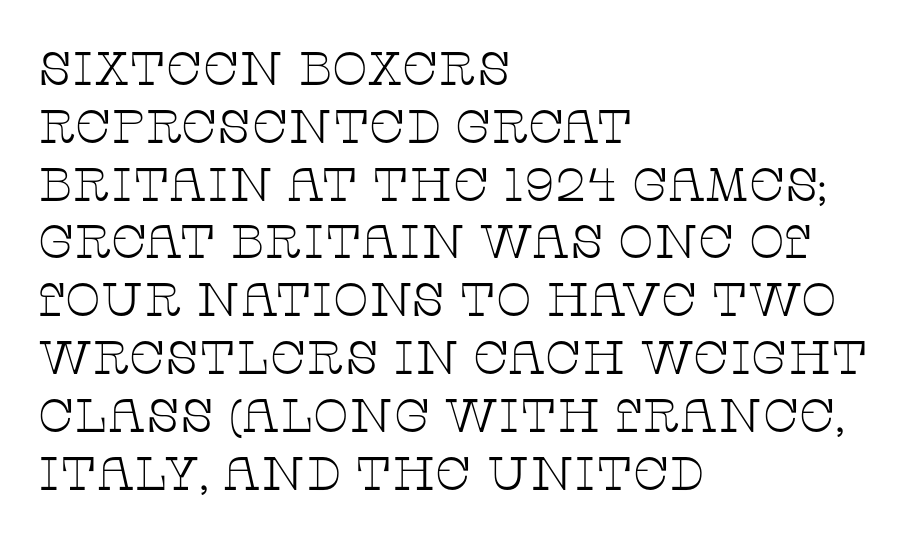
Q: Is the text bold? A: No.
Q: Is the text italic (slanted)? A: No, it is upright.
Q: Is the typeface a serif or a sans-serif typeface? A: Serif.
Q: Is the text underlined? A: No.
Q: How is the paragraph aligned? A: Left-aligned.
Q: Is the spacing between letters normal or unusually wide? A: Normal.
Q: Width (condensed, normal, or wide)? A: Wide.
Q: Stroke contrast? A: Low.
Q: x-height? A: Large.
Q: Monospaced? A: No.
